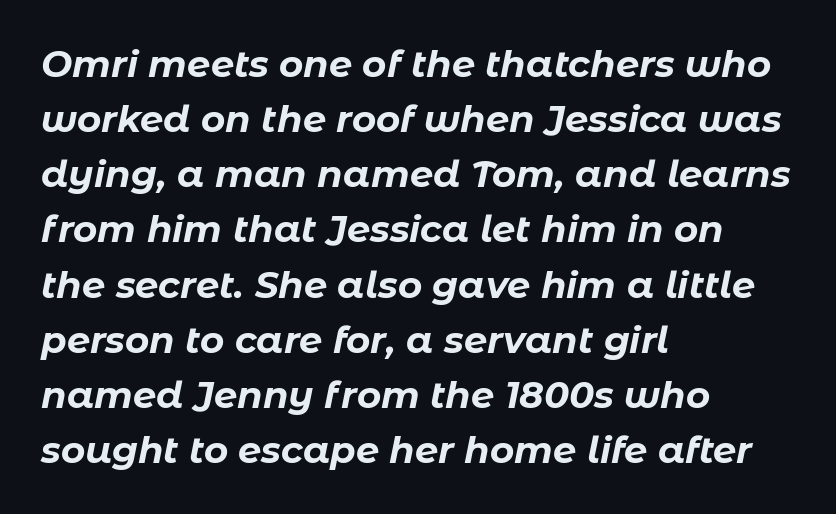
Reading down the block, your eye returns to a fixed left position each line. Between one letter and the next there's only the usual sliver of space. Here the designer chose a conventional face with non-uniform glyph widths. The words here are not underlined.
